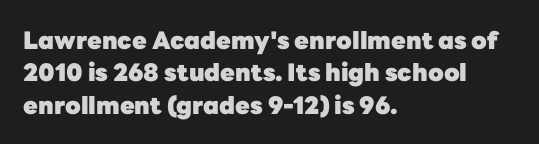
Q: Is the text bold? A: Yes.
Q: Is the text italic (slanted)? A: No, it is upright.
Q: Is the text underlined? A: No.
Q: How is the paragraph aligned? A: Left-aligned.
Q: Is the spacing between letters normal or unusually wide? A: Normal.
Q: Is the spacing between lines tight, normal or loose? A: Normal.
